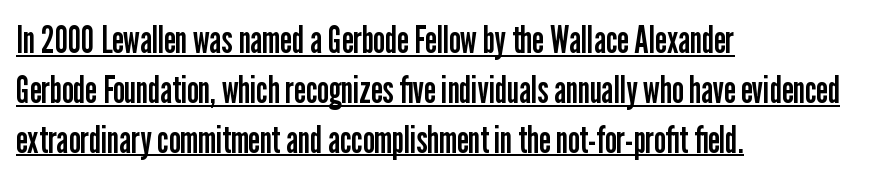
{"serif": "no", "italic": "no", "bold": "no", "weight": "regular", "width": "condensed", "stroke_contrast": "low", "x_height": "medium", "monospaced": "no", "underline": "yes", "align": "left", "line_spacing": "normal", "line_spacing_ratio": 1.31, "letter_spacing": "normal", "letter_spacing_em": 0.0, "glyph_px": 38}
